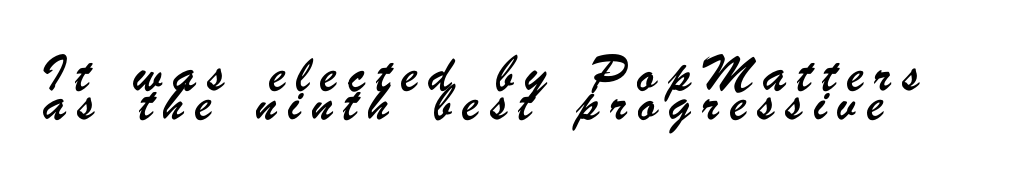
Notice how the passage keeps a crisp vertical edge on the left only. Beneath every word, the page is bare. Honestly, the letter spacing is so wide it's the main thing you notice. Line spacing here is normal.
